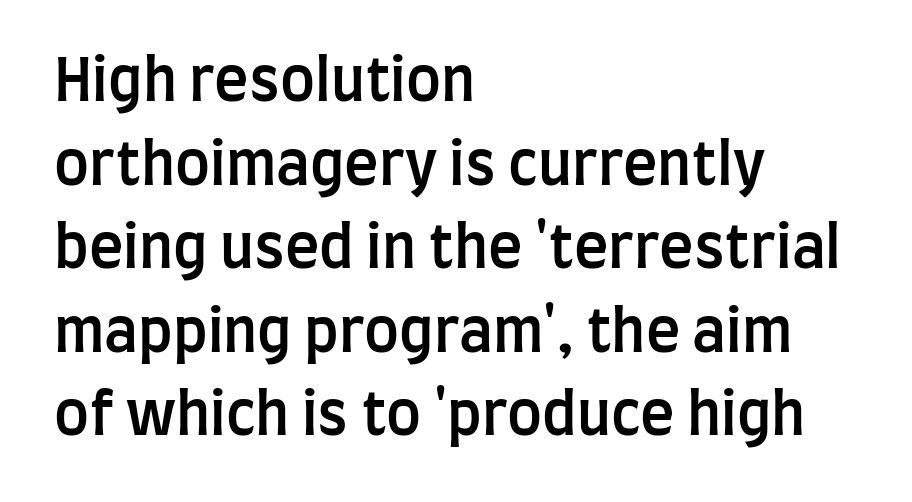
The image shows 58 px semibold, condensed sans-serif type, upright; set left-aligned, normal line spacing (1.44x), normal letter spacing, not underlined; low stroke contrast and a large x-height.
